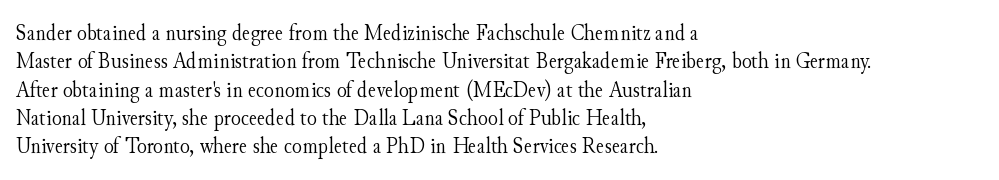
Nobody touched the tracking dial on this one. Visually the block forms a straight wall on the left and a jagged coastline on the right. Posture: upright roman. Beneath every word, the page is bare.
